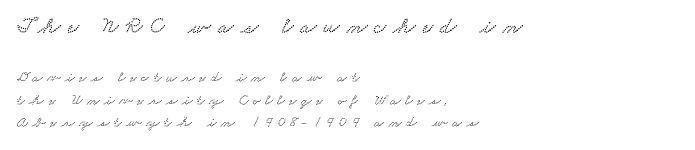
The baseline area is clear. Leading: standard. Visually the block forms a straight wall on the left and a jagged coastline on the right. Character size in the leading block exceeds that of the trailing block. Characters follow at a spacing far wider than the type designer built in.
